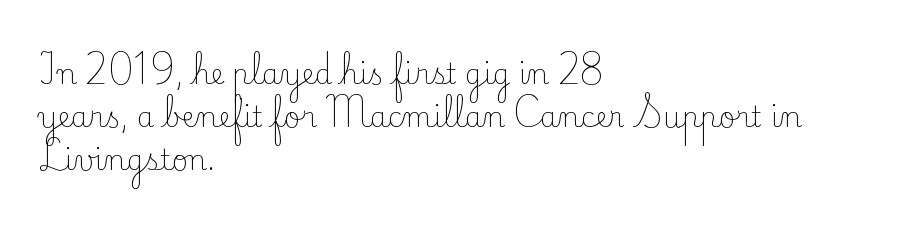
The image shows 28 px light serif type, upright; set left-aligned, normal line spacing (1.54x), normal letter spacing, not underlined; low stroke contrast and a small x-height.
